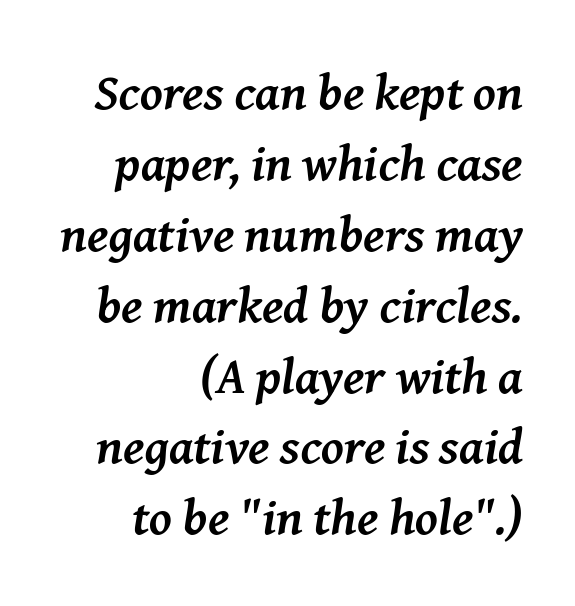
The space between consecutive lines is moderate. Only glyphs here, with clear space below each row. The passage shown is emphatically bold. Posture: slanted.
